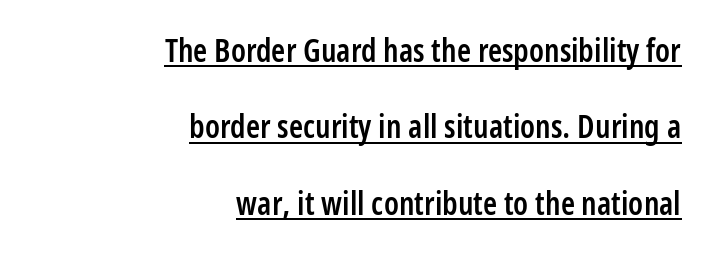
{"serif": "no", "italic": "no", "bold": "semi", "weight": "semibold", "width": "condensed", "stroke_contrast": "low", "x_height": "medium", "monospaced": "no", "underline": "yes", "align": "right", "line_spacing": "loose", "line_spacing_ratio": 2.39, "letter_spacing": "normal", "letter_spacing_em": 0.0, "glyph_px": 32}
